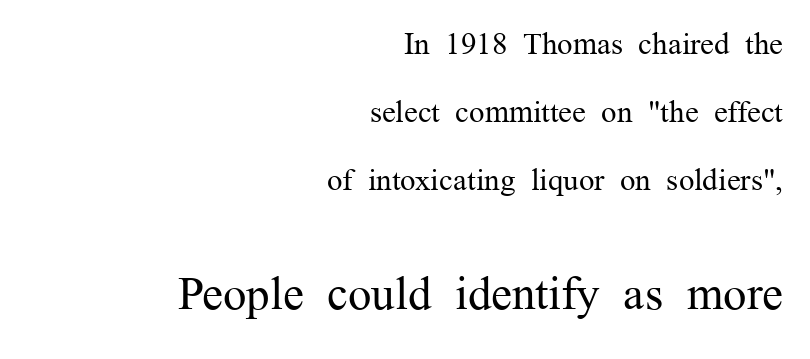
Q: Is the text bold? A: No.
Q: Is the text italic (slanted)? A: No, it is upright.
Q: Is the typeface a serif or a sans-serif typeface? A: Serif.
Q: Is the text underlined? A: No.
Q: How is the paragraph aligned? A: Right-aligned.
Q: Is the spacing between letters normal or unusually wide? A: Normal.
Q: Is the spacing between lines tight, normal or loose? A: Loose.
Q: Which block of text is set in a larger size, the first (top) or the second (bottom)? A: The second (bottom) one.
Q: Width (condensed, normal, or wide)? A: Normal.
Q: Stroke contrast? A: Medium.
Q: x-height? A: Medium.
Q: Monospaced? A: No.
